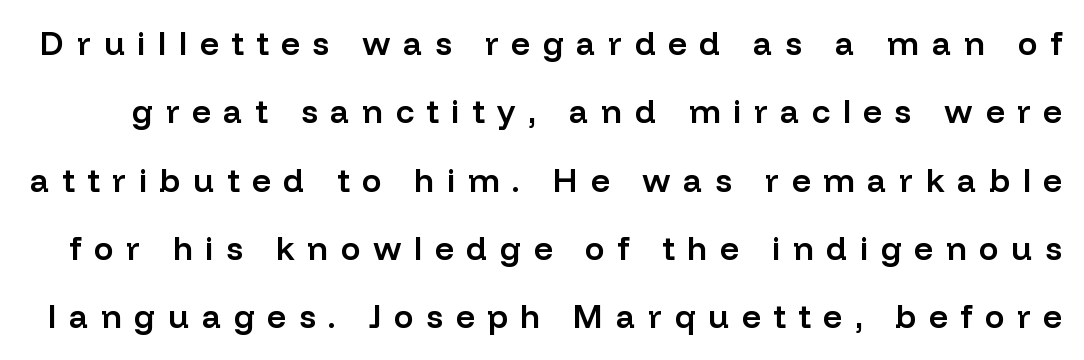
Descender tails drop into unmarked territory. How are the letters spaced? Widely, with obvious added tracking. Honestly, the rows look like they've been pulled way apart. Weight check: semibold — heavier than regular, not quite bold.
